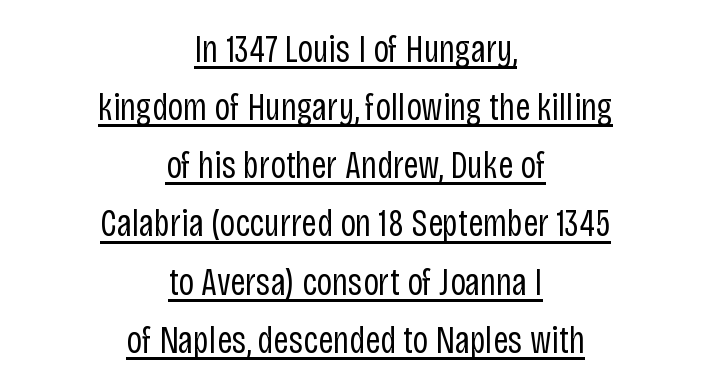
The image shows 38 px regular-weight, condensed sans-serif type, upright; set centered, normal line spacing (1.53x), normal letter spacing, underlined; low stroke contrast and a large x-height.
